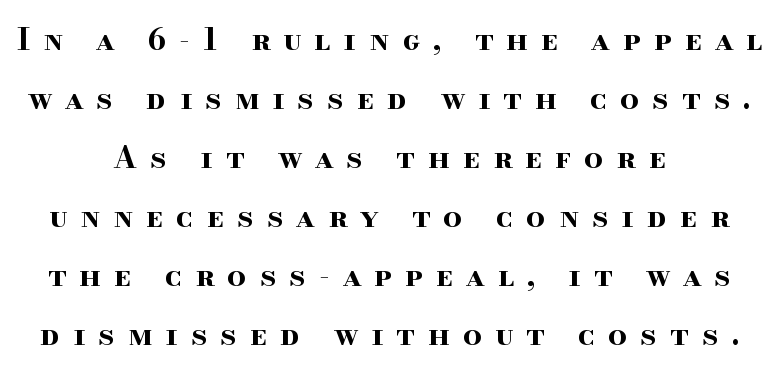
Q: Is the text bold? A: Yes.
Q: Is the text italic (slanted)? A: No, it is upright.
Q: Is the typeface a serif or a sans-serif typeface? A: Serif.
Q: Is the text underlined? A: No.
Q: How is the paragraph aligned? A: Centered.
Q: Is the spacing between letters normal or unusually wide? A: Unusually wide.
Q: Is the spacing between lines tight, normal or loose? A: Loose.
Q: Width (condensed, normal, or wide)? A: Wide.
Q: Stroke contrast? A: High.
Q: x-height? A: Small.
Q: Monospaced? A: No.
